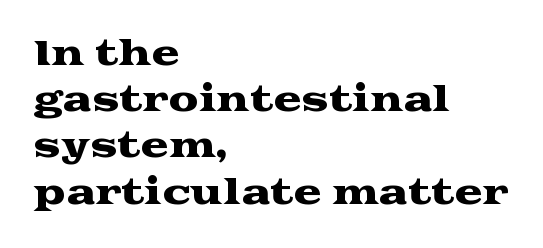
The image shows 34 px wide serif type, upright; set left-aligned, normal line spacing (1.36x), normal letter spacing, not underlined; medium stroke contrast and a medium x-height.
